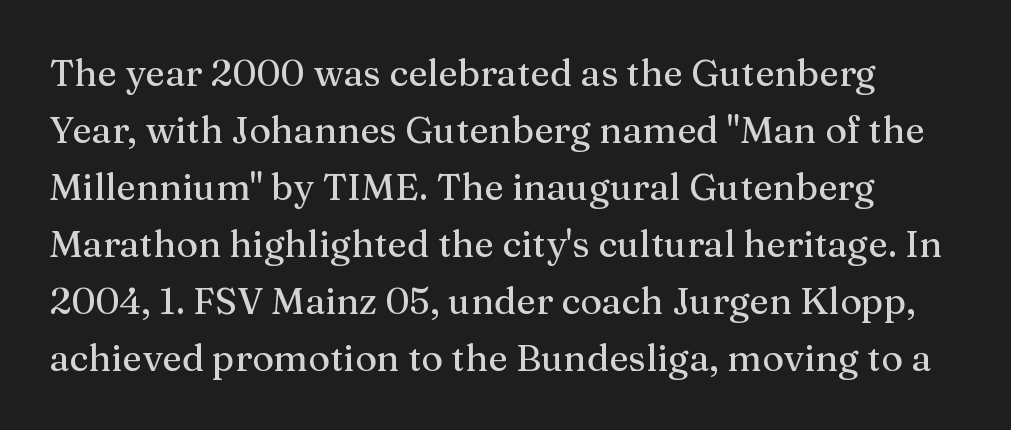
The image shows 37 px serif type, upright; set normal line spacing (1.54x), normal letter spacing, not underlined; medium stroke contrast and a medium x-height.
